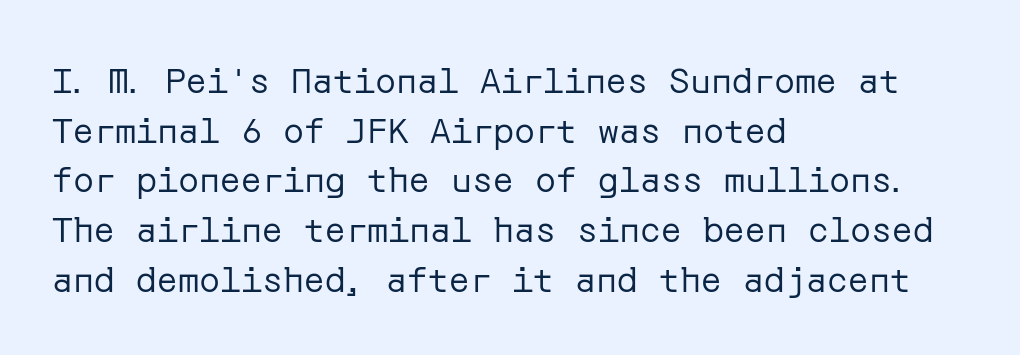
{"serif": "no", "italic": "no", "bold": "no", "weight": "regular", "width": "normal", "stroke_contrast": "low", "x_height": "medium", "underline": "no", "align": "left", "line_spacing": "normal", "line_spacing_ratio": 1.42, "letter_spacing": "normal", "letter_spacing_em": 0.0, "glyph_px": 35}
